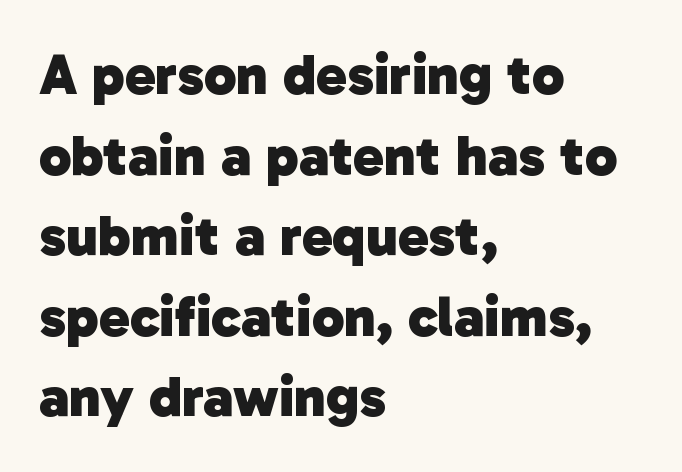
{"serif": "no", "bold": "yes", "weight": "heavy", "width": "normal", "stroke_contrast": "low", "x_height": "medium", "monospaced": "no", "underline": "no", "align": "left", "line_spacing": "normal", "line_spacing_ratio": 1.39, "letter_spacing": "normal", "letter_spacing_em": 0.0, "glyph_px": 58}
